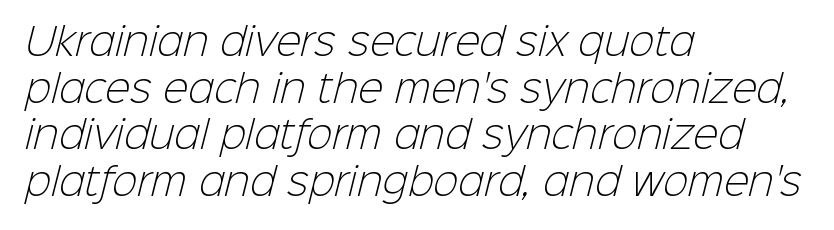
No feet cap the strokes, marking this as sans-serif type. Lines of text with bare space underneath. Caption: face not bold, strokes unweighted. Proportional: the letters do not fall into vertical columns.
